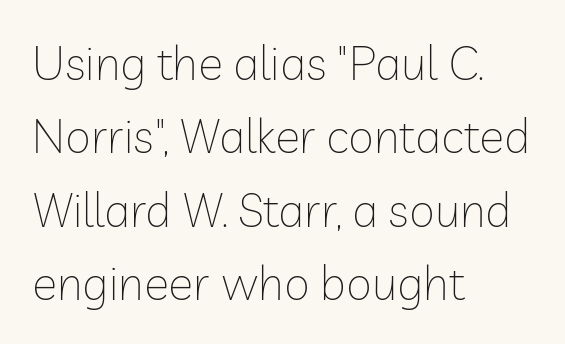
{"serif": "no", "italic": "no", "bold": "no", "weight": "thin", "width": "normal", "stroke_contrast": "low", "x_height": "medium", "monospaced": "no", "underline": "no", "align": "left", "line_spacing": "normal", "line_spacing_ratio": 1.56, "letter_spacing": "normal", "letter_spacing_em": 0.0, "glyph_px": 47}
